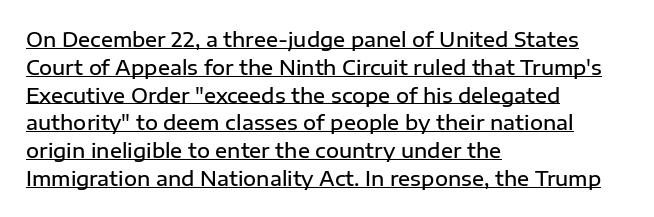
The image shows 20 px text type, upright; set left-aligned, normal line spacing (1.39x), normal letter spacing, underlined.
